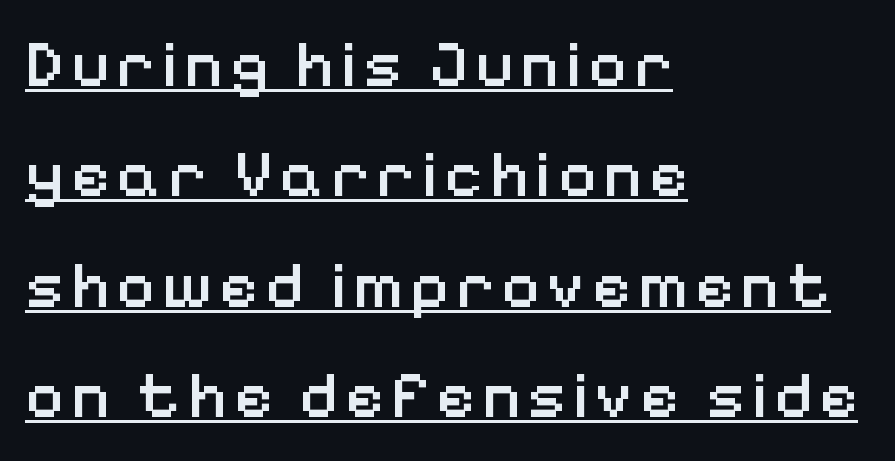
{"serif": "no", "italic": "no", "bold": "semi", "weight": "semibold", "width": "normal", "stroke_contrast": "low", "x_height": "medium", "monospaced": "no", "underline": "yes", "align": "left", "line_spacing": "normal", "line_spacing_ratio": 1.7, "glyph_px": 65}
